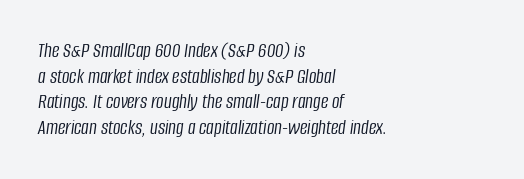
The image shows 21 px text type, italic (leaning right); set left-aligned, line spacing 1.22x, normal letter spacing, not underlined.
